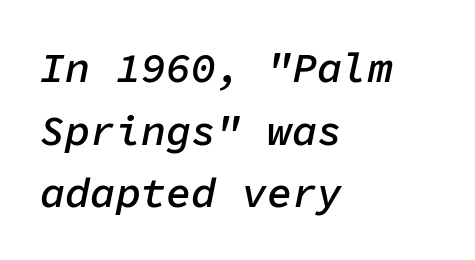
Q: Is the text bold? A: Semi-bold.
Q: Is the text italic (slanted)? A: Yes, it leans right by about 11 degrees.
Q: Is the text underlined? A: No.
Q: How is the paragraph aligned? A: Left-aligned.
Q: Is the spacing between letters normal or unusually wide? A: Normal.
Q: Is the spacing between lines tight, normal or loose? A: Normal.
Q: Width (condensed, normal, or wide)? A: Normal.
Q: Stroke contrast? A: Low.
Q: x-height? A: Medium.
Q: Monospaced? A: Yes.
